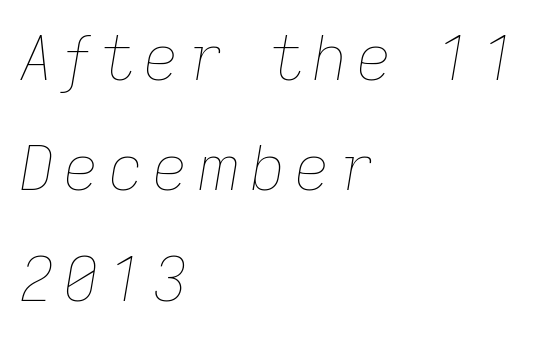
Q: Is the text bold? A: No.
Q: Is the text italic (slanted)? A: Yes, it leans right by about 9 degrees.
Q: Is the text underlined? A: No.
Q: How is the paragraph aligned? A: Left-aligned.
Q: Width (condensed, normal, or wide)? A: Normal.
Q: Stroke contrast? A: Low.
Q: x-height? A: Medium.
Q: Monospaced? A: No.
